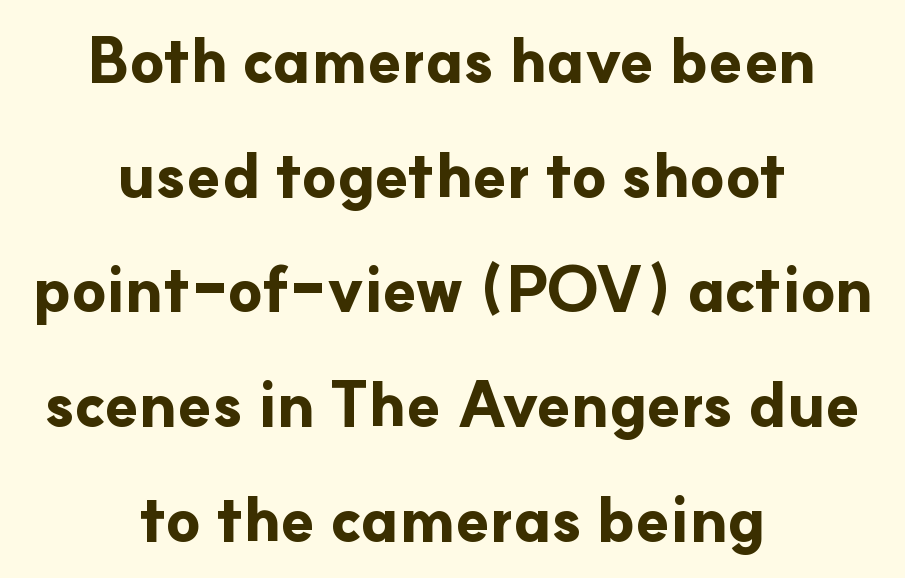
Q: Is the text bold? A: Yes.
Q: Is the text italic (slanted)? A: No, it is upright.
Q: Is the typeface a serif or a sans-serif typeface? A: Sans-serif.
Q: Is the text underlined? A: No.
Q: How is the paragraph aligned? A: Centered.
Q: Is the spacing between letters normal or unusually wide? A: Normal.
Q: Width (condensed, normal, or wide)? A: Normal.
Q: Stroke contrast? A: Low.
Q: x-height? A: Small.
Q: Monospaced? A: No.
